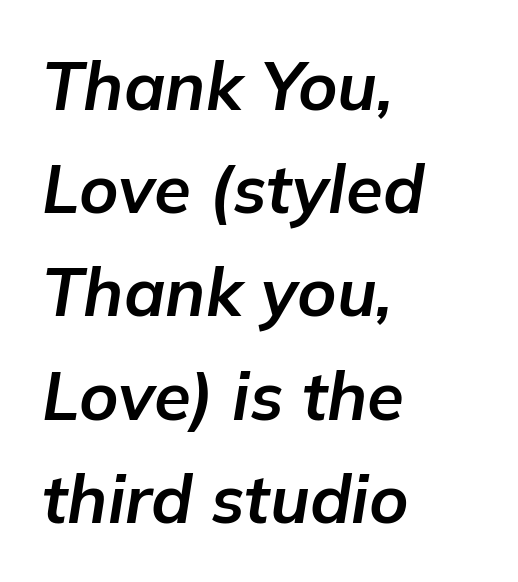
Q: Is the text bold? A: Yes.
Q: Is the text italic (slanted)? A: Yes, it leans right by about 9 degrees.
Q: Is the text underlined? A: No.
Q: How is the paragraph aligned? A: Left-aligned.
Q: Is the spacing between letters normal or unusually wide? A: Normal.
Q: Is the spacing between lines tight, normal or loose? A: Normal.
Q: Width (condensed, normal, or wide)? A: Normal.
Q: Stroke contrast? A: Low.
Q: x-height? A: Medium.
Q: Monospaced? A: No.
